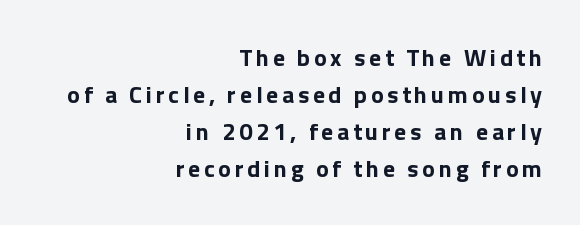
Is the type bold? Yes — the strokes are clearly thick and heavy. The line-height multiplier appears to be the usual default. This is roman type, the default non-slanted kind. This sample is right-justified, so line beginnings fall wherever the words allow. Type without underlining.
